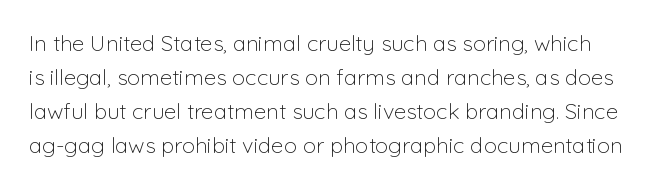
The image shows 22 px text type, upright; set normal line spacing (1.55x), normal letter spacing, not underlined.
